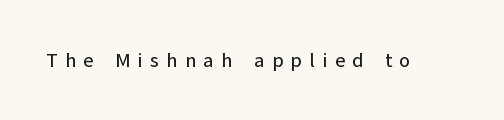
The gap between lines stays unmarked. Tracking here is generous; glyphs stand well apart from one another. You can tell it's not italic because the verticals are truly vertical.
